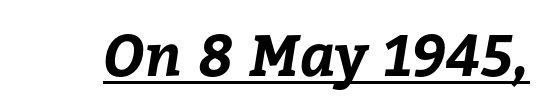
{"bold": "yes", "weight": "bold", "width": "normal", "stroke_contrast": "low", "x_height": "medium", "monospaced": "no", "underline": "yes", "letter_spacing": "normal", "letter_spacing_em": 0.0, "glyph_px": 58}
